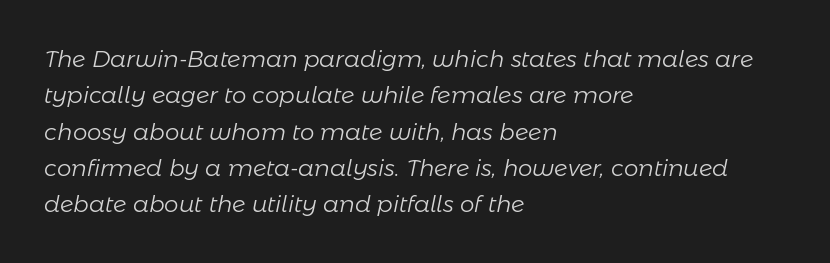
{"italic": "yes", "lean": "right", "slant_degrees": 11, "bold": "no", "underline": "no", "align": "left", "line_spacing": "normal", "line_spacing_ratio": 1.58, "letter_spacing": "normal", "letter_spacing_em": 0.0, "glyph_px": 23}
